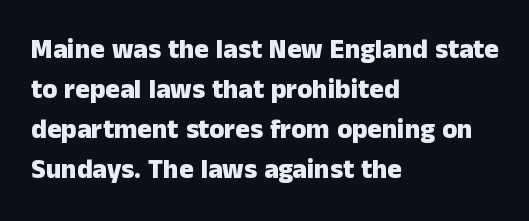
A student would call this left alignment; a typographer would say flush left, rag right. Lines of text with bare space underneath. Does the weight exceed regular? Yes, all the way to bold. Posture: vertical. The rows are spaced the way most documents space them. In terms of letterspacing, this is plain default setting.
